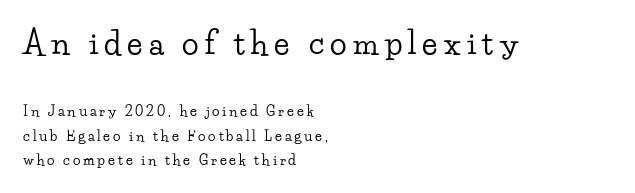
Is the letter spacing exaggerated? Yes — the characters are pushed far apart. Type size steps down from the first block to the second. The ragged edge is on the right, which tells us the setting is flush left. This sample has the flowing, uneven cadence of proportional lettering. Decoration check: the copy has no underline. Rendered with straight, roman letterforms.
